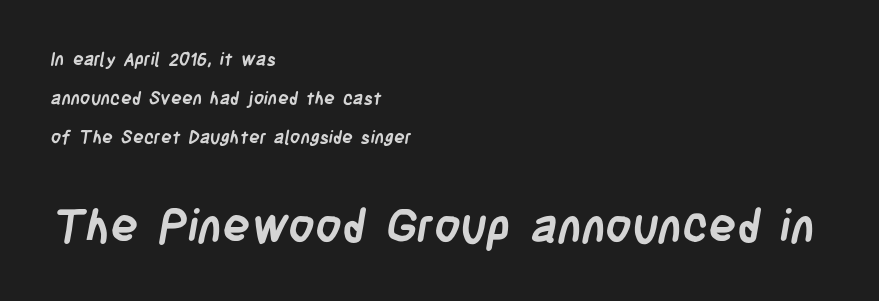
The face used here is proportionally spaced, like ordinary book or web type. Vertically, the passage feels expansive, rows floating well apart. Caption: standard tracking, unaltered. Scale increases going downward across the two blocks. Typographically, this falls in the sans-serif category.
